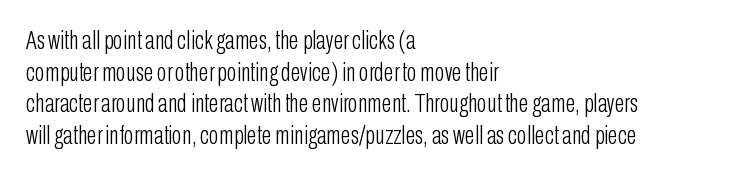
Nope, not italic — everything's standing straight. The font is comparable to plain body text, perhaps lighter. Inter-character spacing is left at the font's built-in metrics. The zone under the glyphs is completely vacant. These lines are set flush left with a ragged right edge.
